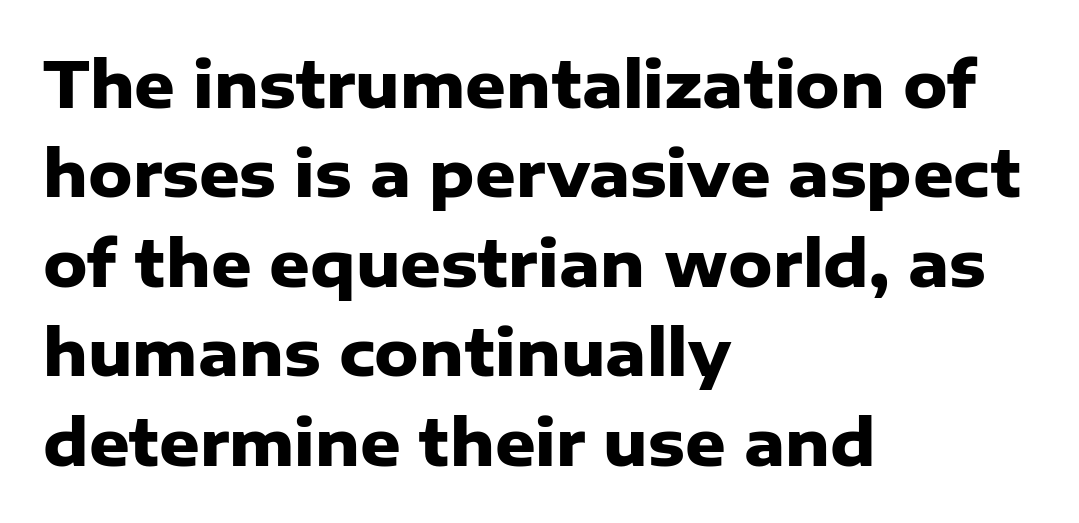
{"serif": "no", "italic": "no", "bold": "yes", "weight": "heavy", "width": "normal", "stroke_contrast": "low", "x_height": "medium", "monospaced": "no", "underline": "no", "align": "left", "line_spacing": "normal", "line_spacing_ratio": 1.42, "letter_spacing": "normal", "letter_spacing_em": 0.0, "glyph_px": 63}
